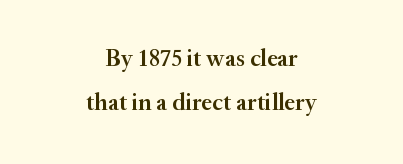
The setting favours the middle, as headings and verse often do. The glyphs are unaccompanied by any horizontal stroke below them. Glyph-to-glyph distance matches everyday printed text. This sample uses an upright cut, with every glyph sitting square on the baseline.
